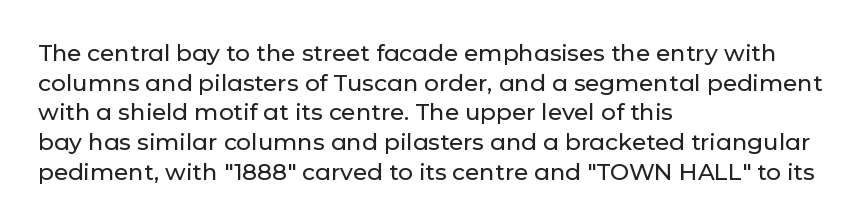
The image shows 23 px text type, upright; set left-aligned, normal line spacing (1.29x), normal letter spacing, not underlined.
